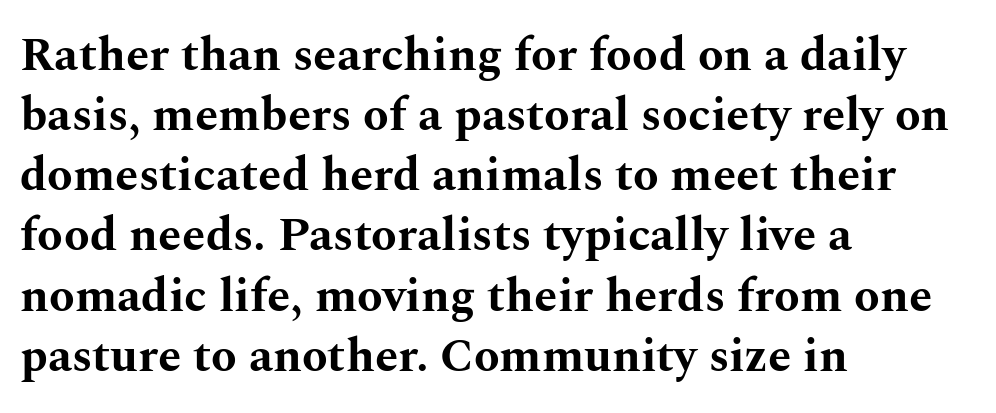
The image shows 47 px bold, wide serif type, upright; set left-aligned, normal line spacing (1.28x), normal letter spacing, not underlined; medium stroke contrast and a medium x-height.
